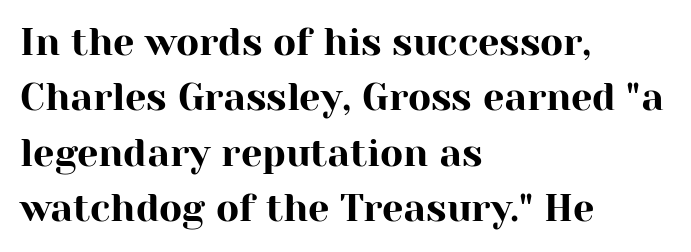
{"serif": "yes", "italic": "no", "width": "normal", "stroke_contrast": "high", "x_height": "medium", "monospaced": "no", "underline": "no", "align": "left", "line_spacing": "normal", "line_spacing_ratio": 1.46, "letter_spacing": "normal", "letter_spacing_em": 0.0, "glyph_px": 38}
